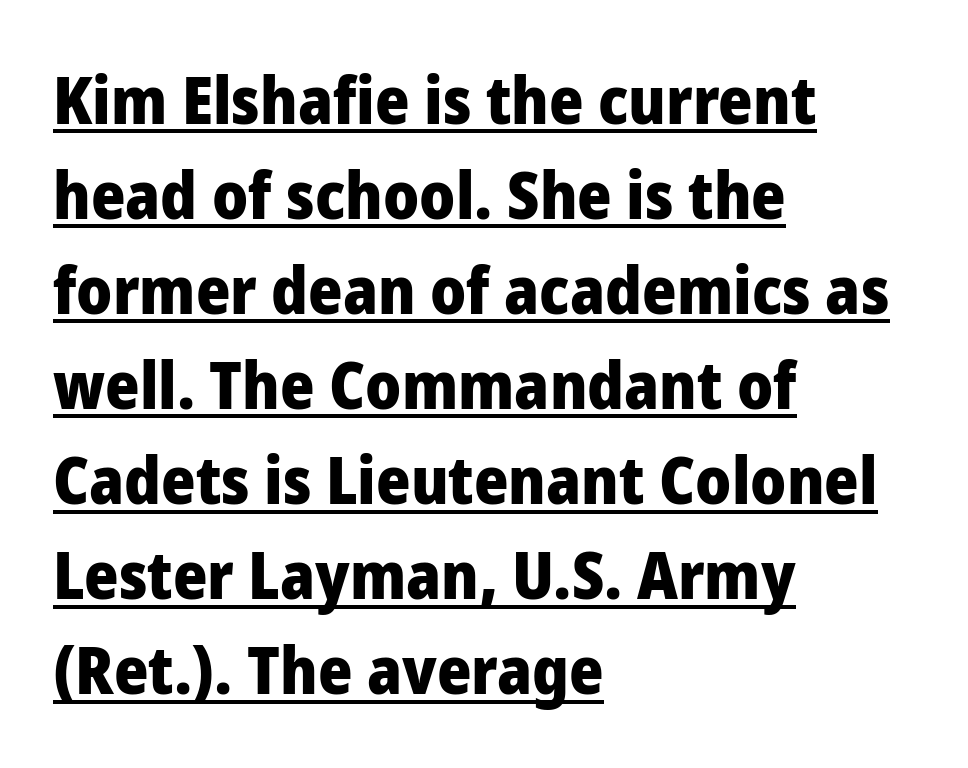
The face used here is a sans, in the tradition of grotesques and geometrics. Spacing between characters is what you'd get straight out of the box. I'd describe the lettering as bold — thick and assertive. Designer's note — italics off, roman on. Reading down the block, your eye returns to a fixed left position each line.
